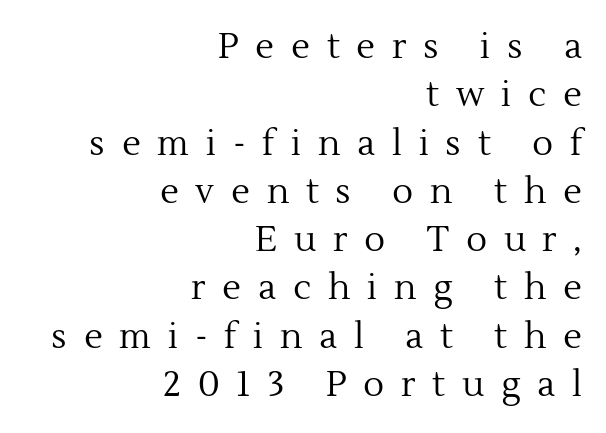
The image shows 35 px regular-weight serif type, upright; set right-aligned, normal line spacing (1.38x), unusually wide letter spacing (+0.48 em), not underlined; a medium x-height.
